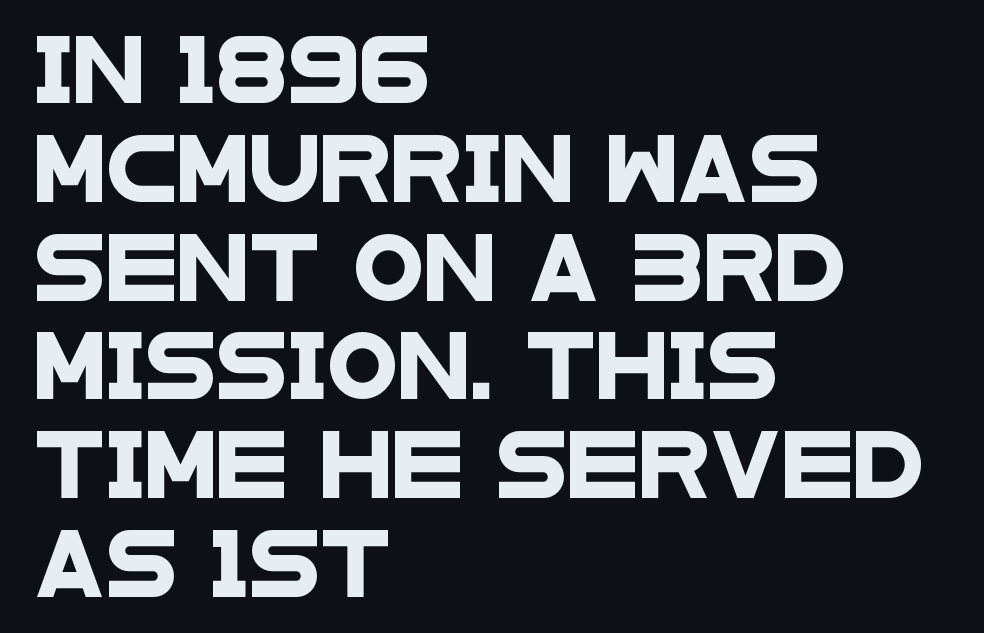
The compositor pushed each line to the left boundary. Any mark beneath the type? The region is blank. Each letter keeps its own natural width here, so spacing adapts to shape. Spacing between characters is what you'd get straight out of the box. Students, observe: this is what conventionally led text looks like.
